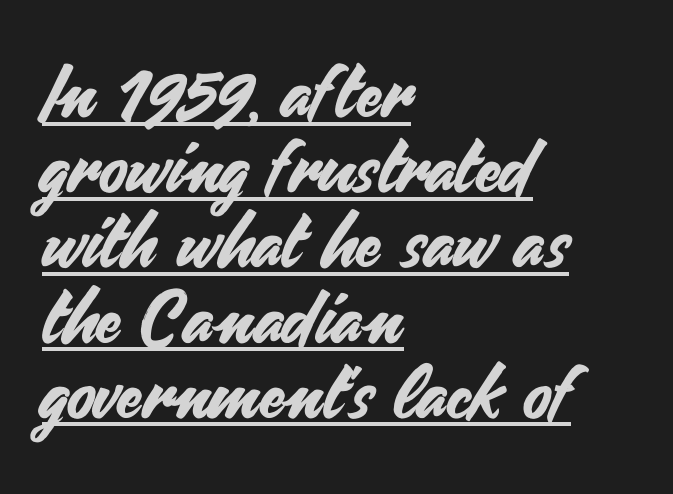
Q: Is the text italic (slanted)? A: Yes.
Q: Is the typeface a serif or a sans-serif typeface? A: Sans-serif.
Q: Is the text underlined? A: Yes.
Q: How is the paragraph aligned? A: Left-aligned.
Q: Is the spacing between letters normal or unusually wide? A: Normal.
Q: Is the spacing between lines tight, normal or loose? A: Tight.
Q: Width (condensed, normal, or wide)? A: Normal.
Q: Stroke contrast? A: Medium.
Q: x-height? A: Small.
Q: Monospaced? A: No.
